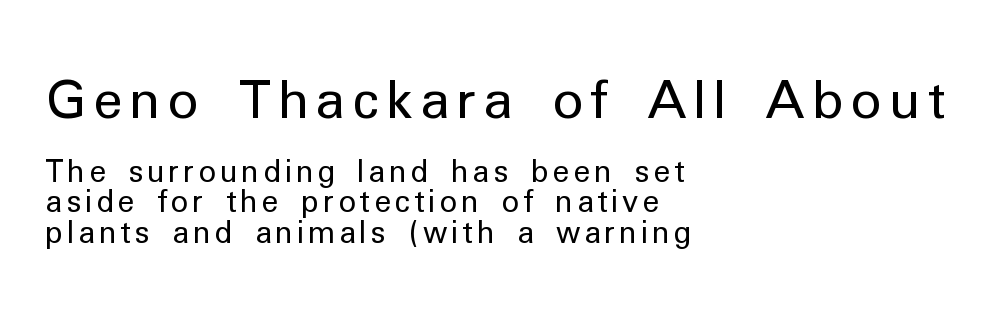
Serifs: no, the terminals of the letterforms are clean. A typesetter would call this proportional, since set widths differ per character. Which chunk is bigger? The first one — the top block dwarfs the bottom. Upright lettering throughout. Stems and bowls with no extra thickness — not bold.
